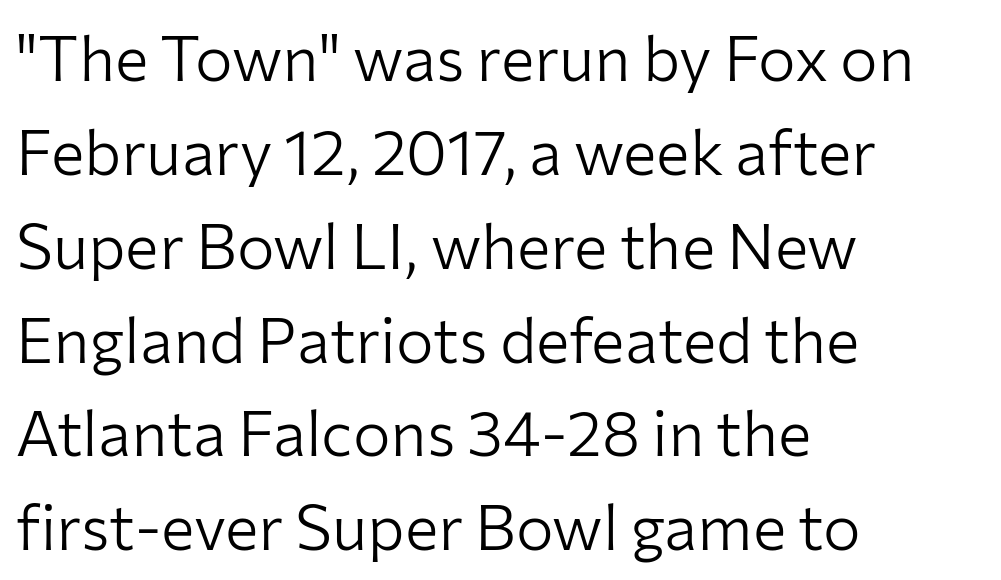
The image shows 63 px light sans-serif type, upright; set left-aligned, normal line spacing (1.49x), normal letter spacing, not underlined; low stroke contrast and a medium x-height.
